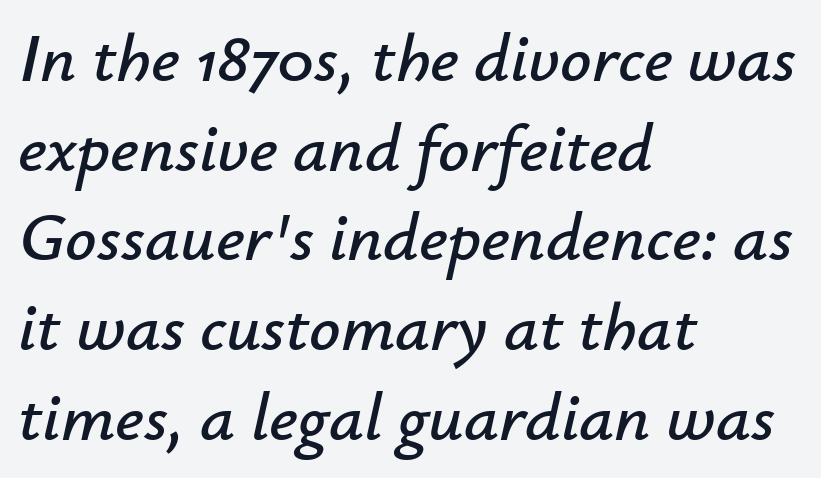
The image shows 69 px text type, italic (leaning right); set left-aligned, normal line spacing (1.3x), normal letter spacing, not underlined; low stroke contrast and a small x-height.
